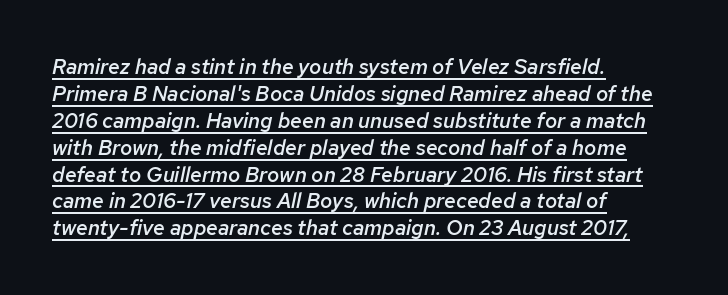
Q: Is the text bold? A: Semi-bold.
Q: Is the text italic (slanted)? A: Yes, it leans right by about 12 degrees.
Q: Is the text underlined? A: Yes.
Q: How is the paragraph aligned? A: Left-aligned.
Q: Is the spacing between letters normal or unusually wide? A: Normal.
Q: Is the spacing between lines tight, normal or loose? A: Normal.
